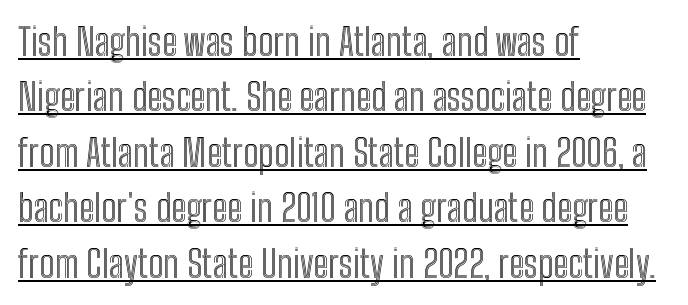
{"italic": "no", "width": "condensed", "x_height": "medium", "monospaced": "no", "underline": "yes", "align": "left", "line_spacing": "normal", "line_spacing_ratio": 1.46, "letter_spacing": "normal", "letter_spacing_em": 0.0, "glyph_px": 38}
